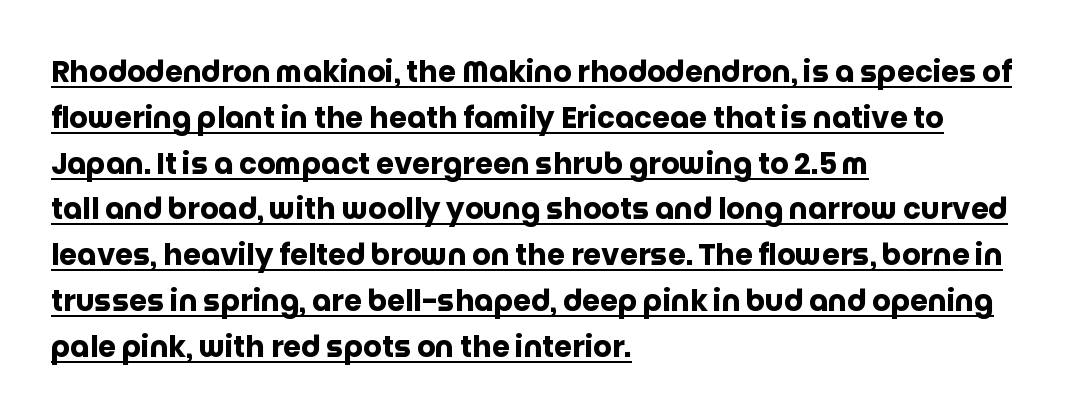
The image shows 29 px heavy sans-serif type, upright; set left-aligned, normal line spacing (1.58x), normal letter spacing, underlined; low stroke contrast and a large x-height.
